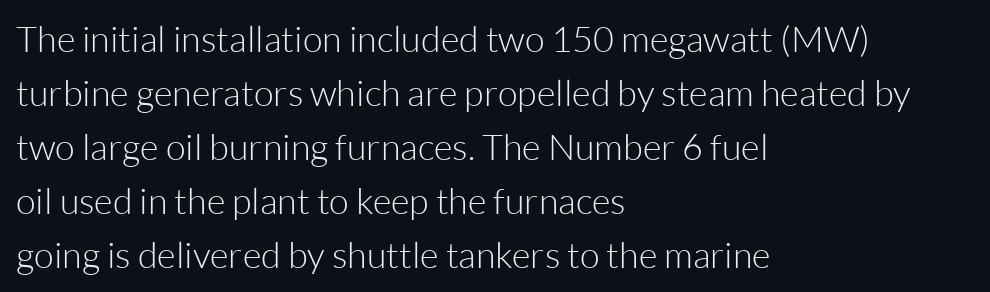
{"serif": "no", "italic": "no", "bold": "no", "weight": "light", "width": "normal", "stroke_contrast": "low", "x_height": "medium", "monospaced": "no", "underline": "no", "align": "left", "line_spacing": "normal", "line_spacing_ratio": 1.5, "letter_spacing": "normal", "letter_spacing_em": 0.0, "glyph_px": 36}
